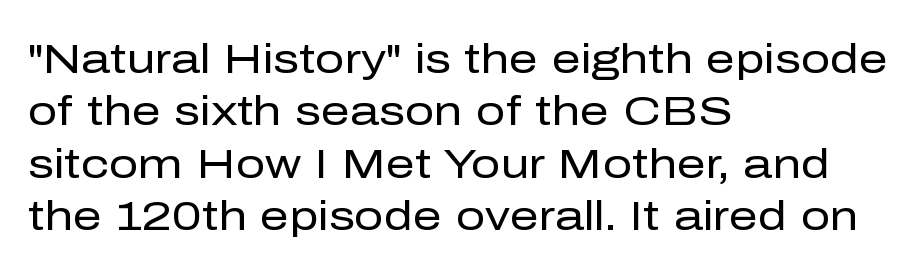
The image shows 41 px regular-weight sans-serif type, upright; set left-aligned, normal line spacing (1.28x), normal letter spacing, not underlined; low stroke contrast and a medium x-height.
